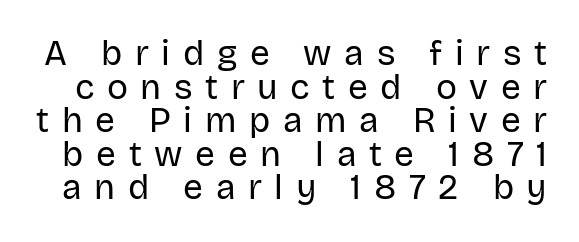
Q: Is the text bold? A: No.
Q: Is the text italic (slanted)? A: No, it is upright.
Q: Is the typeface a serif or a sans-serif typeface? A: Sans-serif.
Q: Is the text underlined? A: No.
Q: Is the spacing between letters normal or unusually wide? A: Unusually wide.
Q: Is the spacing between lines tight, normal or loose? A: Tight.
Q: Width (condensed, normal, or wide)? A: Normal.
Q: Stroke contrast? A: Low.
Q: x-height? A: Large.
Q: Monospaced? A: No.
